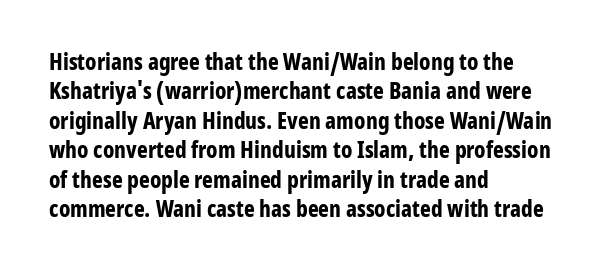
In terms of posture, this sample is upright. Whoever set this chose a conventional vertical rhythm. The space directly below the letters is spotless. A typesetter would call this zero additional tracking.
